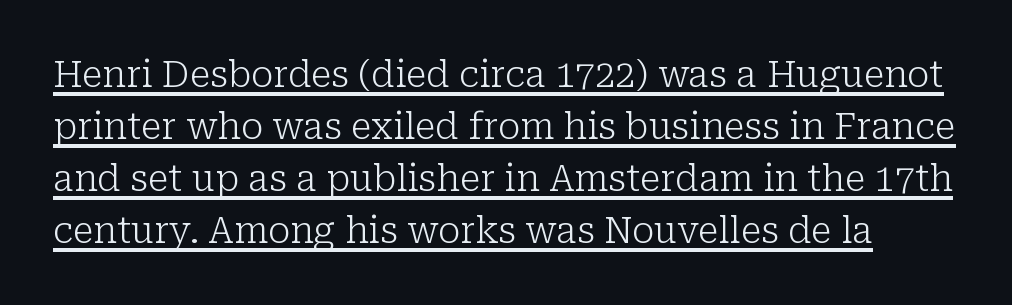
Q: Is the text bold? A: No.
Q: Is the text italic (slanted)? A: No, it is upright.
Q: Is the typeface a serif or a sans-serif typeface? A: Serif.
Q: Is the text underlined? A: Yes.
Q: Is the spacing between letters normal or unusually wide? A: Normal.
Q: Is the spacing between lines tight, normal or loose? A: Normal.
Q: Width (condensed, normal, or wide)? A: Normal.
Q: Stroke contrast? A: Low.
Q: x-height? A: Medium.
Q: Monospaced? A: No.
